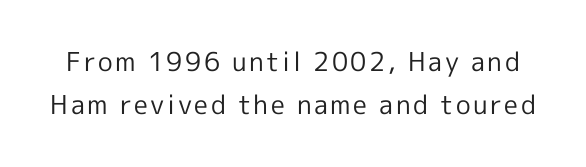
The image shows 26 px text type, upright; set normal line spacing (1.66x), not underlined.
